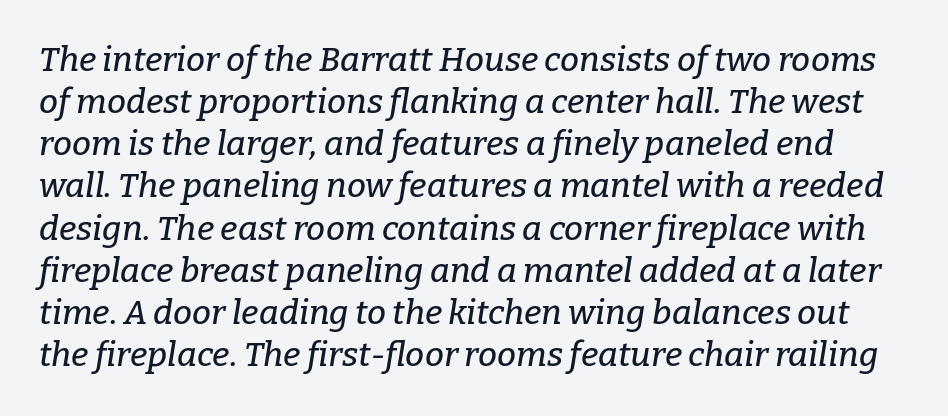
{"serif": "yes", "italic": "yes", "lean": "right", "slant_degrees": 9, "width": "normal", "stroke_contrast": "low", "x_height": "medium", "monospaced": "no", "underline": "no", "line_spacing_ratio": 1.24, "letter_spacing": "normal", "letter_spacing_em": 0.0, "glyph_px": 34}
